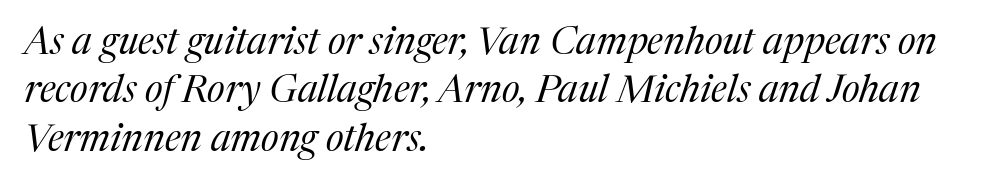
Q: Is the text bold? A: No.
Q: Is the text italic (slanted)? A: Yes, it leans right by about 17 degrees.
Q: Is the typeface a serif or a sans-serif typeface? A: Serif.
Q: Is the text underlined? A: No.
Q: How is the paragraph aligned? A: Left-aligned.
Q: Is the spacing between letters normal or unusually wide? A: Normal.
Q: Is the spacing between lines tight, normal or loose? A: Normal.
Q: Width (condensed, normal, or wide)? A: Normal.
Q: Stroke contrast? A: Medium.
Q: x-height? A: Medium.
Q: Monospaced? A: No.
